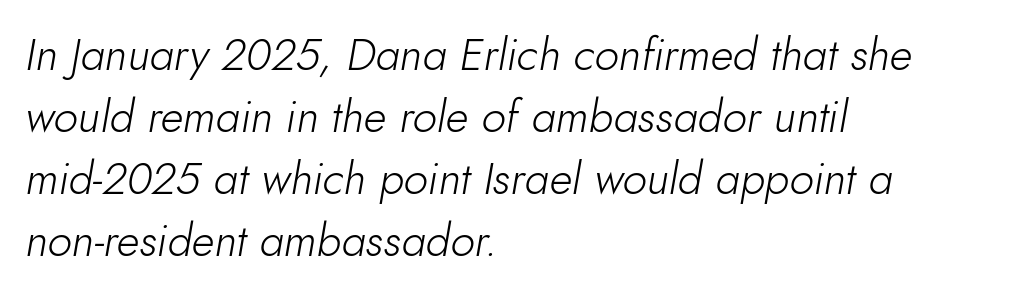
The image shows 44 px light type, italic (leaning right); set left-aligned, normal line spacing (1.41x), normal letter spacing, not underlined; low stroke contrast and a small x-height.
